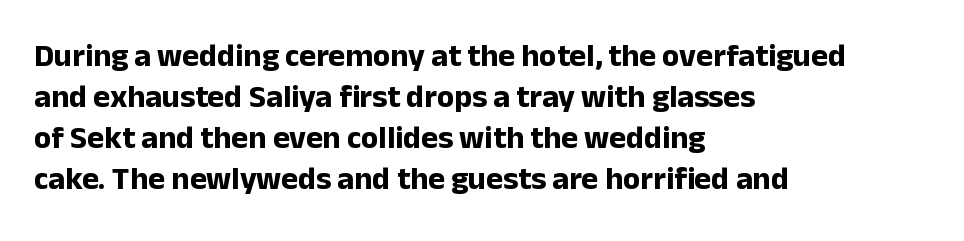
The image shows 32 px bold sans-serif type, upright; set left-aligned, normal line spacing (1.28x), normal letter spacing, not underlined; low stroke contrast and a medium x-height.
